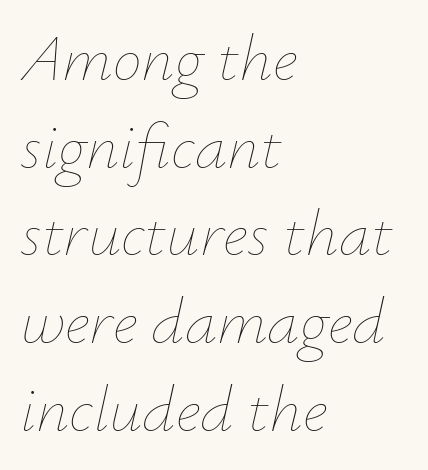
The image shows 65 px thin type, italic (leaning right); set left-aligned, normal line spacing (1.35x), normal letter spacing, not underlined; low stroke contrast and a small x-height.
